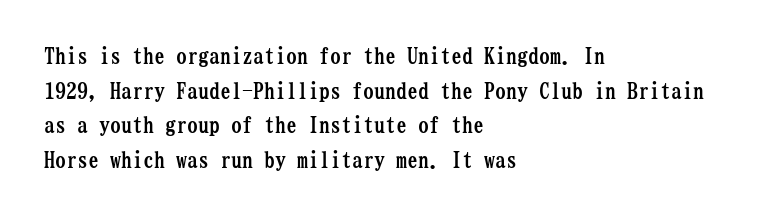
The image shows 22 px bold type, upright; set left-aligned, normal line spacing (1.57x), normal letter spacing, not underlined.
